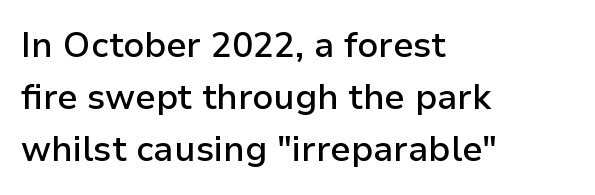
The image shows 35 px semibold sans-serif type, upright; set left-aligned, normal line spacing (1.48x), normal letter spacing, not underlined; low stroke contrast and a medium x-height.
